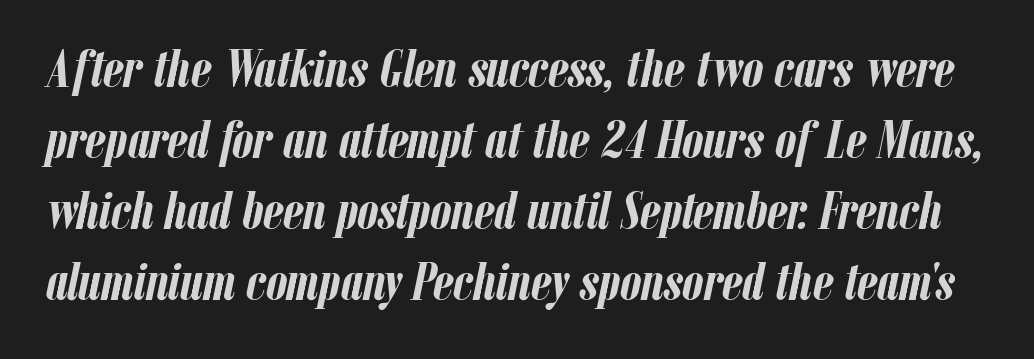
Q: Is the text bold? A: Yes.
Q: Is the text italic (slanted)? A: Yes, it leans right by about 12 degrees.
Q: Is the text underlined? A: No.
Q: Is the spacing between letters normal or unusually wide? A: Normal.
Q: Is the spacing between lines tight, normal or loose? A: Normal.
Q: Width (condensed, normal, or wide)? A: Condensed.
Q: Stroke contrast? A: Low.
Q: x-height? A: Medium.
Q: Monospaced? A: No.
